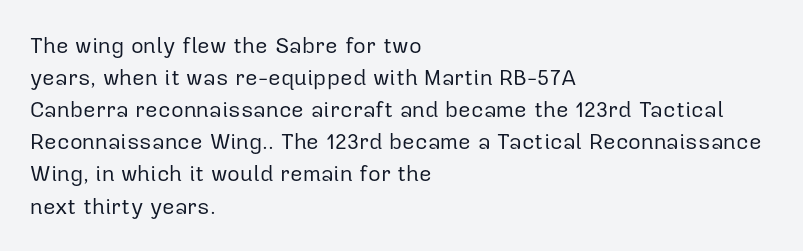
Weight: in the light-to-regular range. These lines keep a tight, regular rhythm from letter to letter. Any mark beneath the type? The region is blank. Left-aligned paragraph, ragged on the right. If you drew a line through each stem, it would be perfectly vertical. Honestly, the row spacing looks completely unremarkable.
